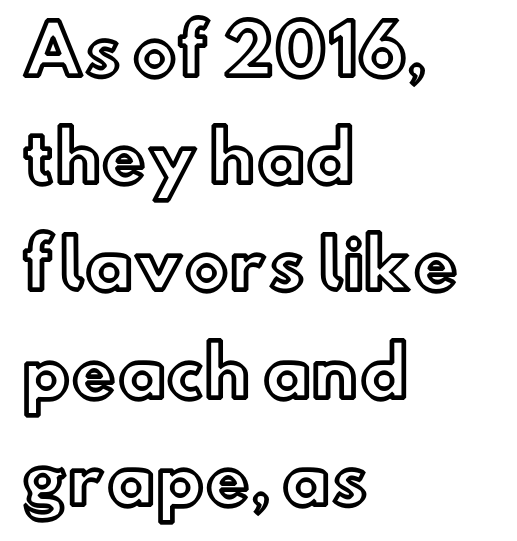
Do the characters align in a grid? No, the font is proportional. Unlike italic type, these characters show no tilt at all. Line starts are locked; line ends wander. Inter-character spacing is left at the font's built-in metrics.
